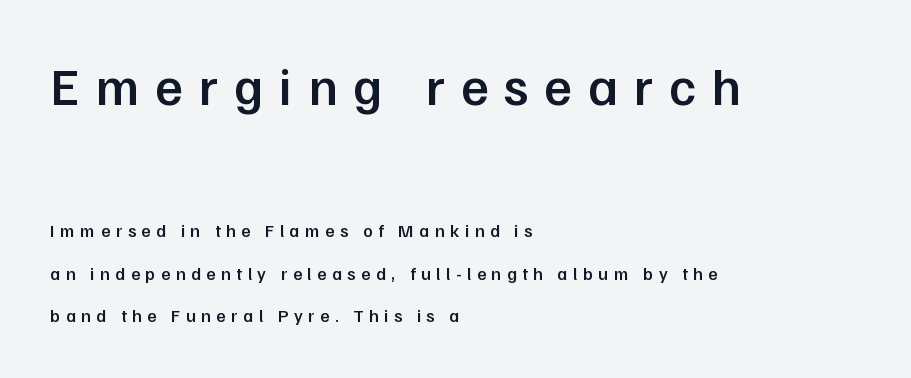
The image shows 53 px semibold sans-serif type, upright; set left-aligned, loose line spacing (2.37x), unusually wide letter spacing (+0.3 em), not underlined; the first (top) block is 2.94x larger; low stroke contrast and a medium x-height.
